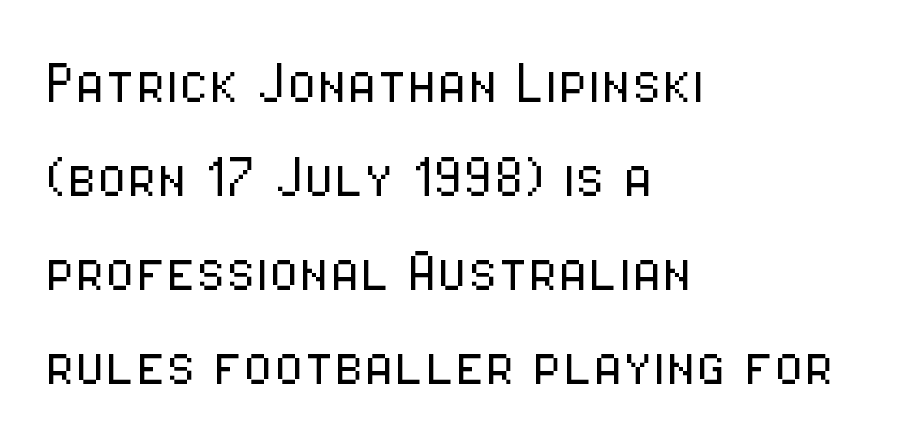
Q: Is the text bold? A: No.
Q: Is the text italic (slanted)? A: No, it is upright.
Q: Is the typeface a serif or a sans-serif typeface? A: Sans-serif.
Q: Is the text underlined? A: No.
Q: How is the paragraph aligned? A: Left-aligned.
Q: Is the spacing between letters normal or unusually wide? A: Normal.
Q: Is the spacing between lines tight, normal or loose? A: Normal.
Q: Width (condensed, normal, or wide)? A: Condensed.
Q: Stroke contrast? A: Low.
Q: x-height? A: Medium.
Q: Monospaced? A: No.
